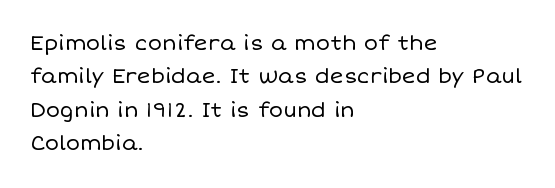
How would I describe the line gaps? Plain and ordinary. Weight: in the light-to-regular range. The type is set solid horizontally, with unmodified tracking. The lines are quadded left.
